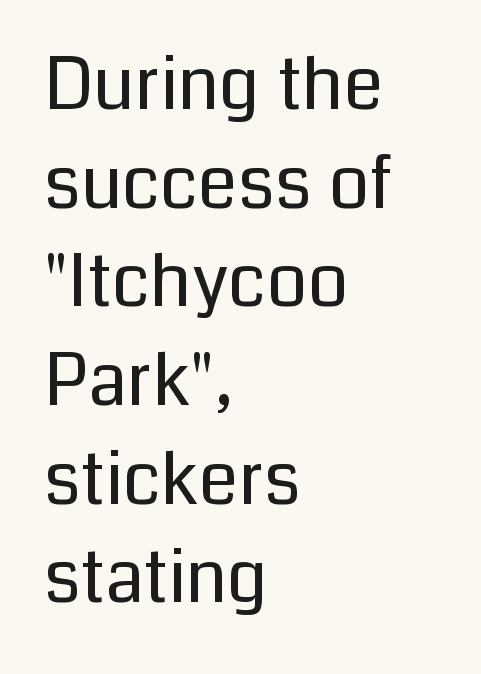
Q: Is the text bold? A: No.
Q: Is the text italic (slanted)? A: No, it is upright.
Q: Is the typeface a serif or a sans-serif typeface? A: Sans-serif.
Q: Is the text underlined? A: No.
Q: How is the paragraph aligned? A: Left-aligned.
Q: Is the spacing between letters normal or unusually wide? A: Normal.
Q: Is the spacing between lines tight, normal or loose? A: Normal.
Q: Width (condensed, normal, or wide)? A: Normal.
Q: Stroke contrast? A: Low.
Q: x-height? A: Medium.
Q: Monospaced? A: No.
